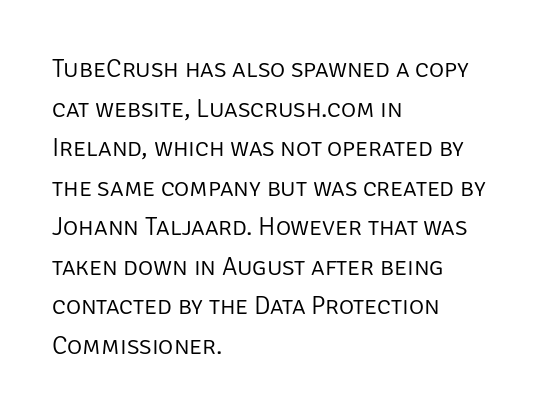
The block of text has a typical density, with ordinary space between rows. The line texture is even and compact thanks to regular tracking. Nothing heavy about these letters — not bold at all. Which margin do the lines hug? The left one — the right edge is uneven.
